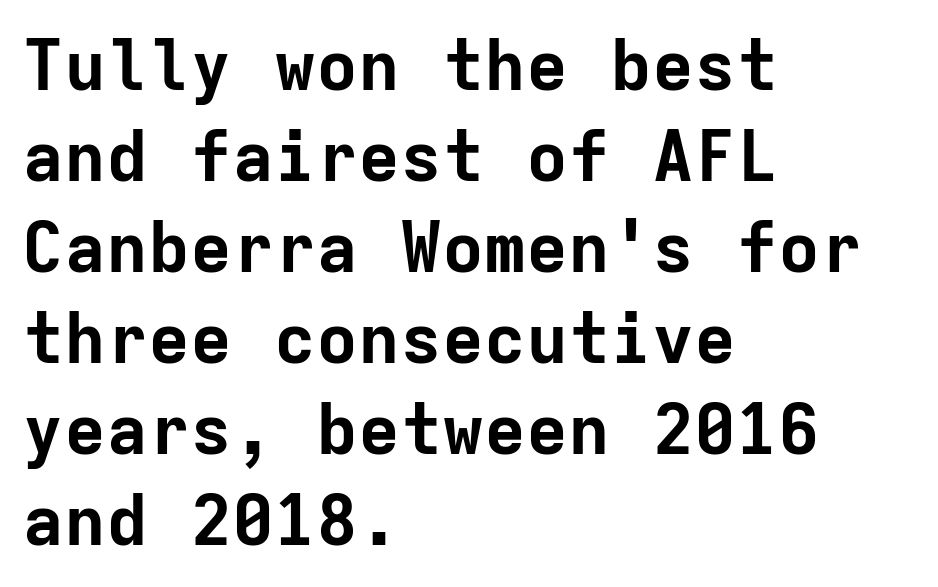
The letters march in equal steps, a hallmark of fixed-pitch type. Notice how thick the strokes are: this is what a full bold looks like. When letters stand straight like this, we call the style roman or upright. Default kerning and tracking; the words read as compact shapes. Underline: absent. Teacher's note: observe the even left margin — that is flush-left alignment.
